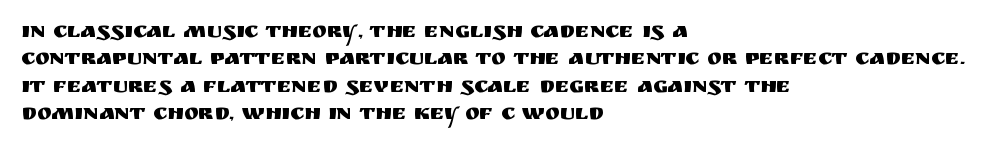
The lines are quadded left. Bare-footed words on every line. Notice how the stems are strictly vertical — no italics here. The gaps between neighbouring characters are ordinary and unremarkable.
